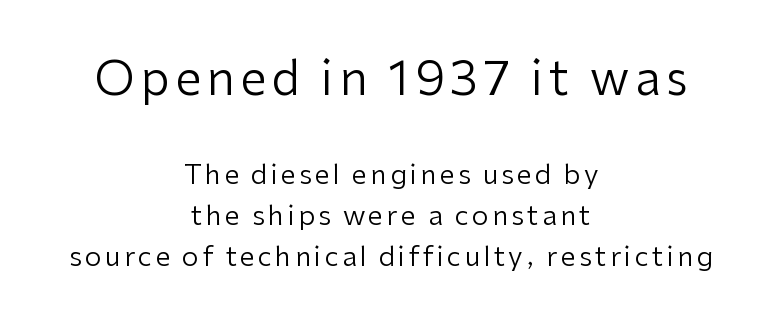
{"serif": "no", "italic": "no", "bold": "no", "weight": "regular", "width": "normal", "stroke_contrast": "low", "x_height": "medium", "monospaced": "no", "underline": "no", "align": "center", "line_spacing": "normal", "line_spacing_ratio": 1.52, "larger_block": "first", "size_ratio": 1.74, "glyph_px": 47}
